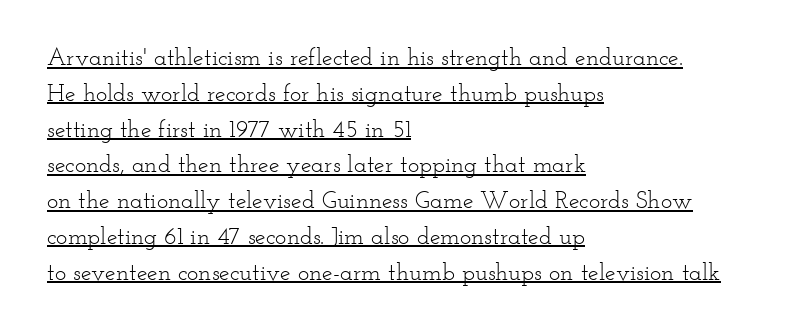
Q: Is the text bold? A: No.
Q: Is the text italic (slanted)? A: No, it is upright.
Q: Is the text underlined? A: Yes.
Q: How is the paragraph aligned? A: Left-aligned.
Q: Is the spacing between letters normal or unusually wide? A: Normal.
Q: Is the spacing between lines tight, normal or loose? A: Normal.
